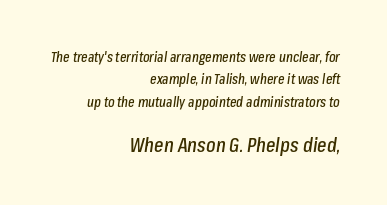
The image shows 20 px text type, italic (leaning right); set right-aligned, normal line spacing (1.59x), normal letter spacing, not underlined; the second (bottom) block is 1.43x larger.
